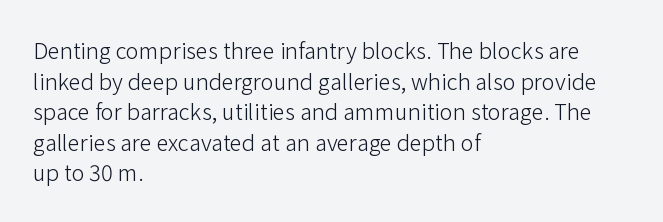
Here the glyphs are tracked normally, forming tight word shapes. This sample keeps an unexceptional amount of space between lines. Every character sits straight up, as roman type does. Each stroke keeps to a modest, everyday thickness or less. This rendering uses left alignment, leaving the right contour irregular. Descenders are the only things crossing below the line.
